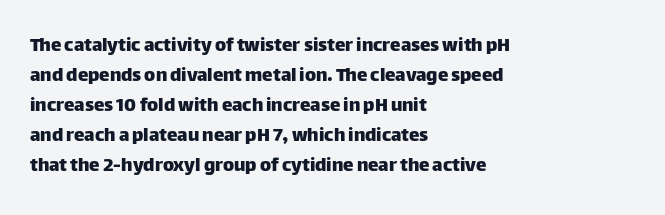
Q: Is the text italic (slanted)? A: No, it is upright.
Q: Is the text underlined? A: No.
Q: How is the paragraph aligned? A: Left-aligned.
Q: Is the spacing between letters normal or unusually wide? A: Normal.
Q: Is the spacing between lines tight, normal or loose? A: Normal.
